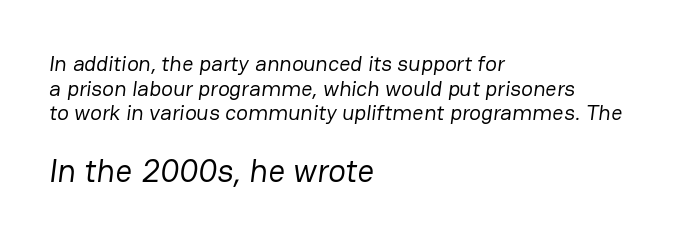
Note: no serifs on the glyphs. A typesetter would call this zero additional tracking. Unmarked baselines from the first word to the last. The letters in the lower block stand taller than those in the block above. Tightly led — the rows are bunched.
